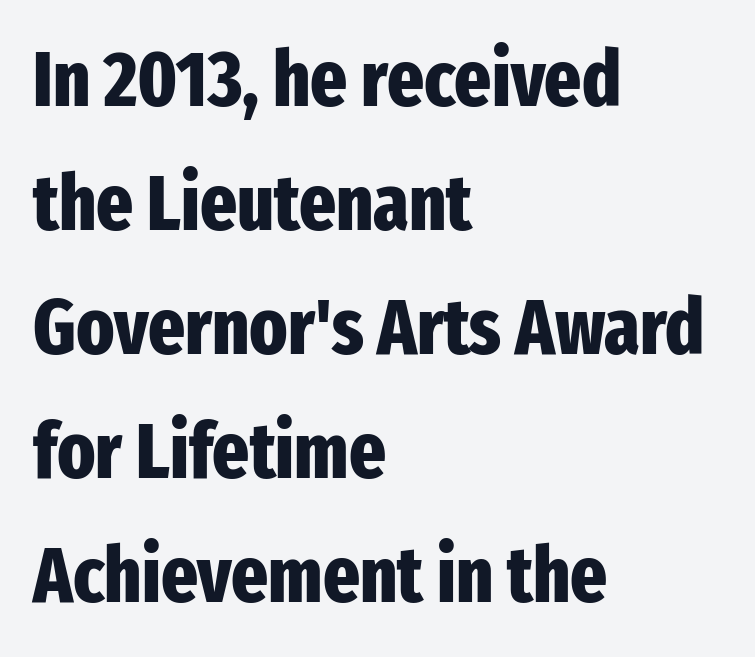
The image shows 78 px heavy, condensed sans-serif type, upright; set left-aligned, normal line spacing (1.59x), normal letter spacing, not underlined; low stroke contrast and a medium x-height.
